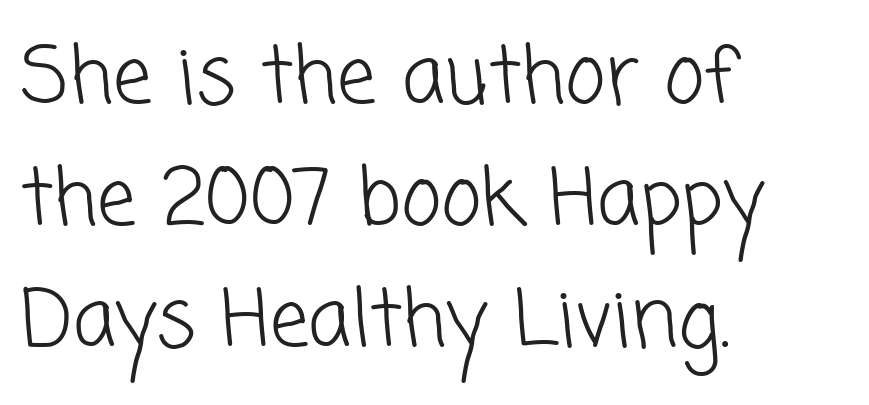
{"serif": "no", "bold": "no", "weight": "light", "width": "normal", "stroke_contrast": "low", "x_height": "medium", "monospaced": "no", "underline": "no", "align": "left", "line_spacing": "normal", "line_spacing_ratio": 1.56, "letter_spacing": "normal", "letter_spacing_em": 0.0, "glyph_px": 78}
